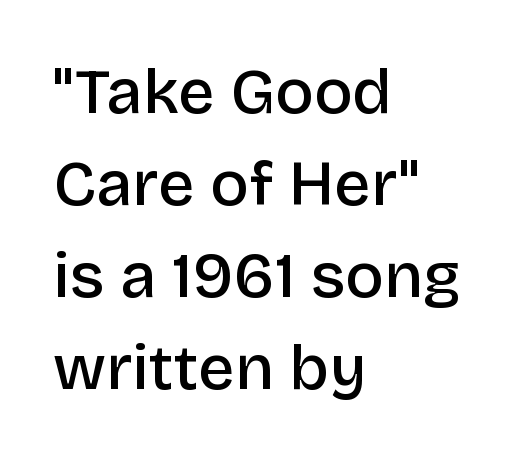
{"serif": "no", "italic": "no", "bold": "semi", "weight": "semibold", "width": "normal", "stroke_contrast": "low", "x_height": "large", "monospaced": "no", "underline": "no", "align": "left", "line_spacing": "normal", "line_spacing_ratio": 1.44, "letter_spacing": "normal", "letter_spacing_em": 0.0, "glyph_px": 64}
